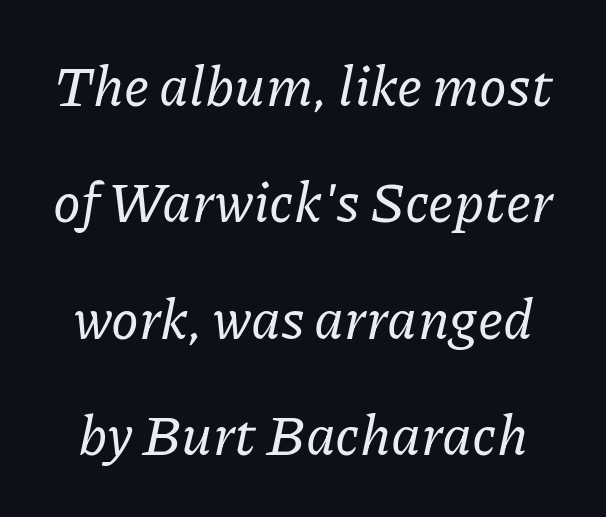
The designer dialed line spacing up above the default. Compared with typical body copy, the letter spacing here is the same. Here the designer chose a conventional face with non-uniform glyph widths. Honestly, there is no underline to notice here at all.
